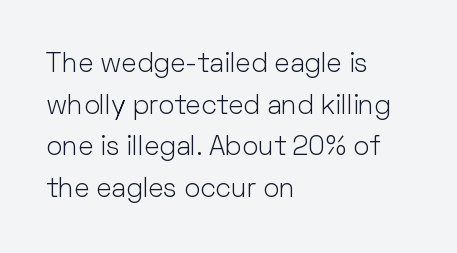
{"italic": "no", "bold": "no", "underline": "no", "align": "left", "line_spacing": "normal", "line_spacing_ratio": 1.54, "letter_spacing": "normal", "letter_spacing_em": 0.0, "glyph_px": 27}
